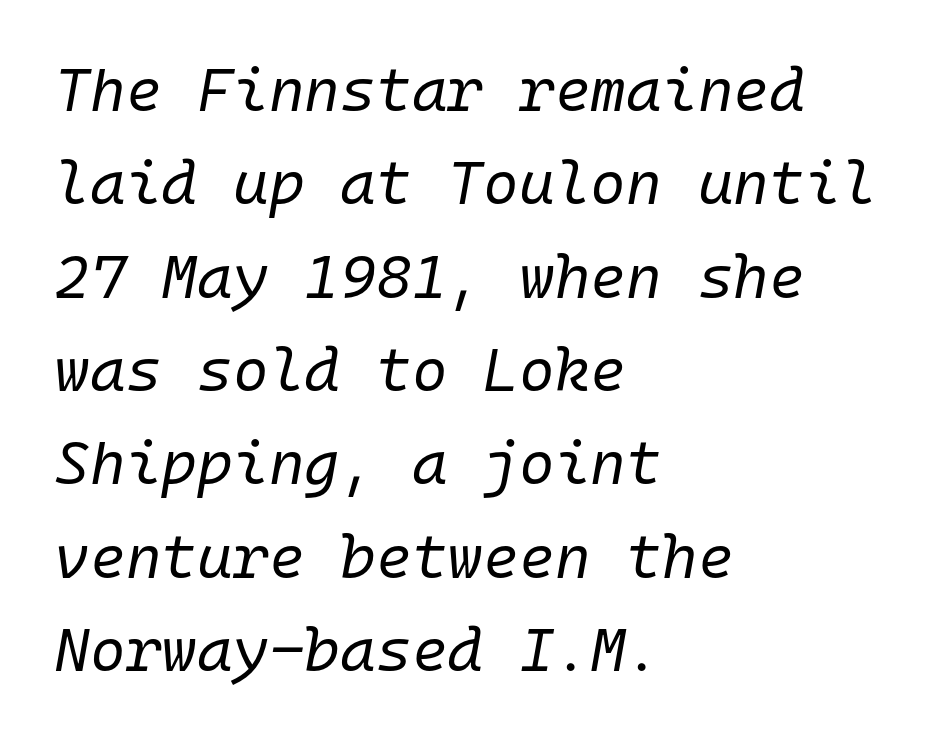
Q: Is the text bold? A: No.
Q: Is the text italic (slanted)? A: Yes, it leans right by about 10 degrees.
Q: Is the text underlined? A: No.
Q: How is the paragraph aligned? A: Left-aligned.
Q: Is the spacing between letters normal or unusually wide? A: Normal.
Q: Is the spacing between lines tight, normal or loose? A: Normal.
Q: Width (condensed, normal, or wide)? A: Normal.
Q: Stroke contrast? A: Low.
Q: x-height? A: Medium.
Q: Monospaced? A: Yes.
